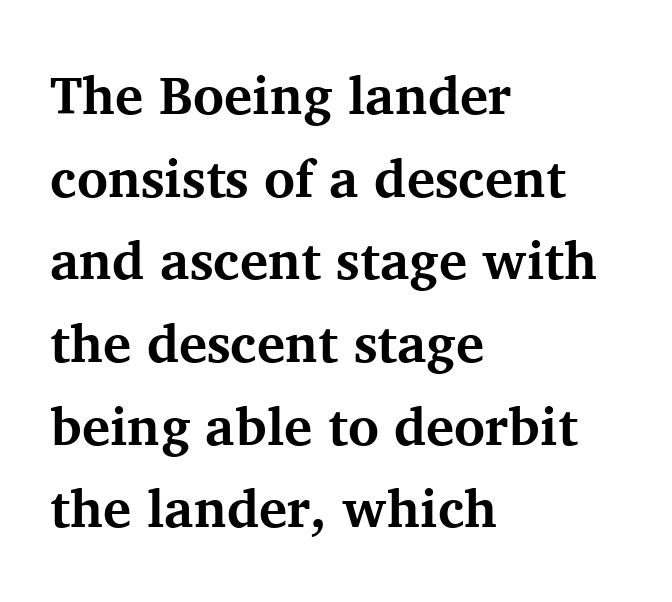
Q: Is the text bold? A: Yes.
Q: Is the text italic (slanted)? A: No, it is upright.
Q: Is the typeface a serif or a sans-serif typeface? A: Serif.
Q: Is the text underlined? A: No.
Q: How is the paragraph aligned? A: Left-aligned.
Q: Is the spacing between letters normal or unusually wide? A: Normal.
Q: Is the spacing between lines tight, normal or loose? A: Normal.
Q: Width (condensed, normal, or wide)? A: Normal.
Q: Stroke contrast? A: Medium.
Q: x-height? A: Medium.
Q: Monospaced? A: No.
